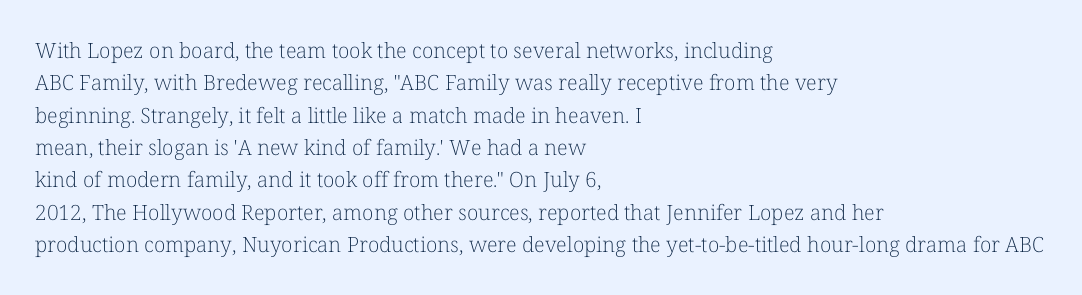
The image shows 21 px text type, upright; set left-aligned, normal line spacing (1.54x), normal letter spacing, not underlined.
